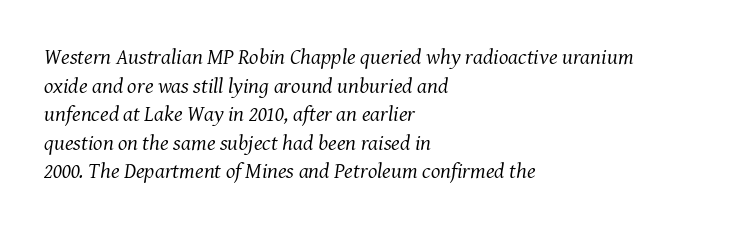
{"italic": "yes", "lean": "right", "slant_degrees": 8, "bold": "no", "underline": "no", "align": "left", "line_spacing": "normal", "line_spacing_ratio": 1.3, "letter_spacing": "normal", "letter_spacing_em": 0.0, "glyph_px": 22}
